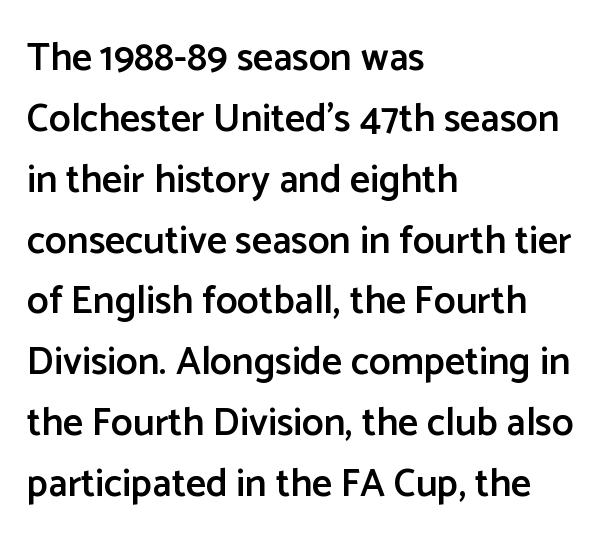
{"serif": "no", "italic": "no", "bold": "semi", "weight": "semibold", "width": "normal", "stroke_contrast": "low", "x_height": "medium", "monospaced": "no", "underline": "no", "align": "left", "line_spacing": "normal", "line_spacing_ratio": 1.56, "letter_spacing": "normal", "letter_spacing_em": 0.0, "glyph_px": 39}
